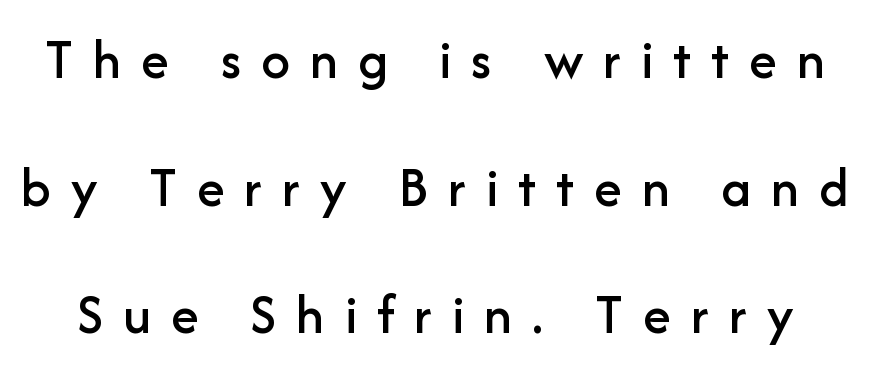
The image shows 57 px sans-serif type, upright; set loose line spacing (2.24x), unusually wide letter spacing (+0.35 em), not underlined; low stroke contrast and a medium x-height.
